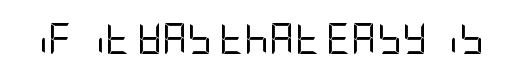
Descenders are the only things crossing below the line. Stem width sits at or under what a default text font uses. You can tell it's not italic because the verticals are truly vertical. Does extra space separate the letters? No, they use regular spacing. This is sans-serif lettering, the kind often seen on screens and signage.
